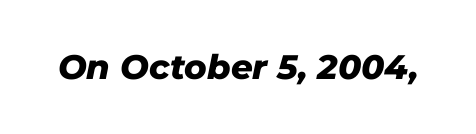
The image shows 34 px heavy type, italic (leaning right); set normal letter spacing, not underlined; low stroke contrast and a medium x-height.
